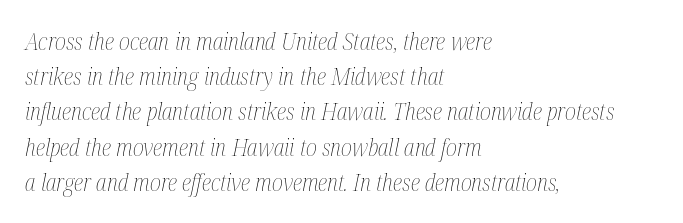
Stems here are at most as thick as an everyday book face. Evenly set lines give the paragraph a standard silhouette. The text block is weighted toward the left margin, trailing off unevenly rightward. The space beneath each line is pristine and unruled. The axis of the letterforms is tilted away from vertical.
